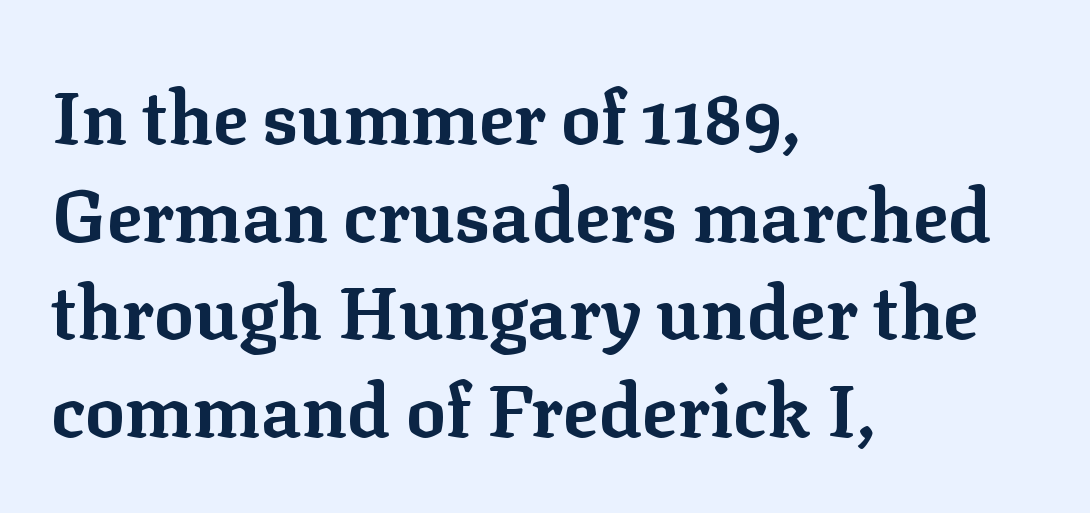
{"serif": "yes", "italic": "no", "bold": "yes", "weight": "bold", "width": "normal", "stroke_contrast": "low", "x_height": "medium", "monospaced": "no", "underline": "no", "align": "left", "line_spacing": "normal", "line_spacing_ratio": 1.32, "letter_spacing": "normal", "letter_spacing_em": 0.0, "glyph_px": 74}
